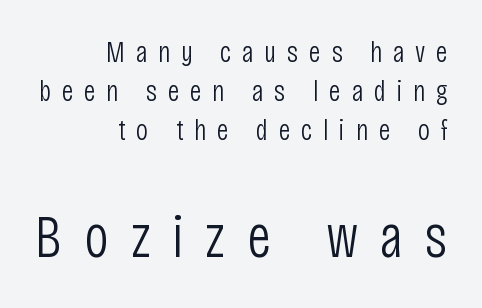
{"serif": "no", "italic": "no", "bold": "no", "weight": "light", "width": "condensed", "stroke_contrast": "low", "x_height": "large", "monospaced": "no", "underline": "no", "align": "right", "line_spacing": "normal", "line_spacing_ratio": 1.3, "letter_spacing": "wide", "letter_spacing_em": 0.36, "larger_block": "second", "size_ratio": 2.03, "glyph_px": 61}
